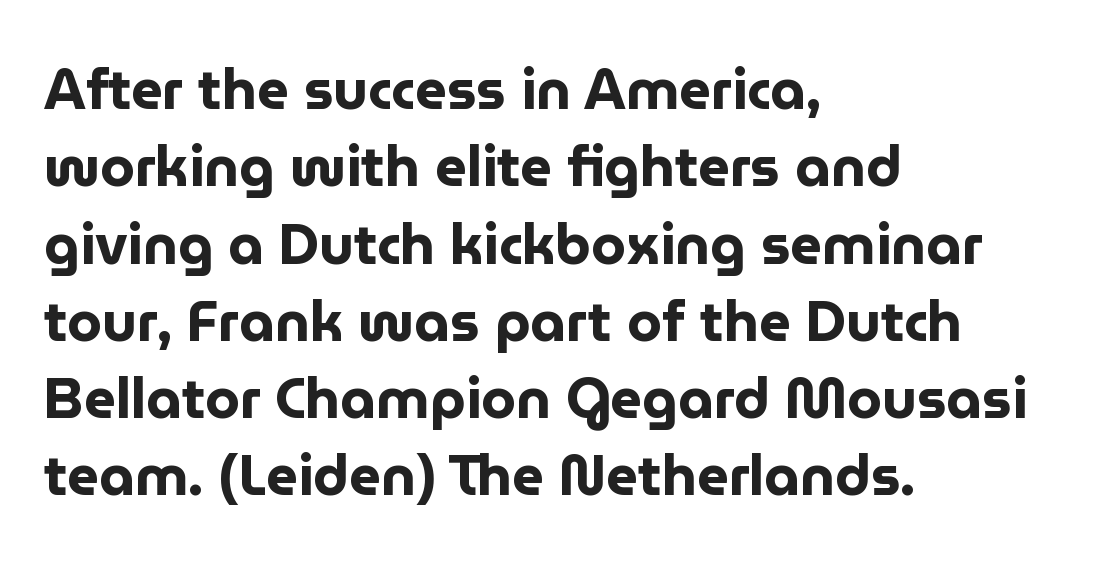
Q: Is the text bold? A: Yes.
Q: Is the text italic (slanted)? A: No, it is upright.
Q: Is the typeface a serif or a sans-serif typeface? A: Sans-serif.
Q: Is the text underlined? A: No.
Q: How is the paragraph aligned? A: Left-aligned.
Q: Is the spacing between letters normal or unusually wide? A: Normal.
Q: Is the spacing between lines tight, normal or loose? A: Normal.
Q: Width (condensed, normal, or wide)? A: Normal.
Q: Stroke contrast? A: Low.
Q: x-height? A: Medium.
Q: Monospaced? A: No.
